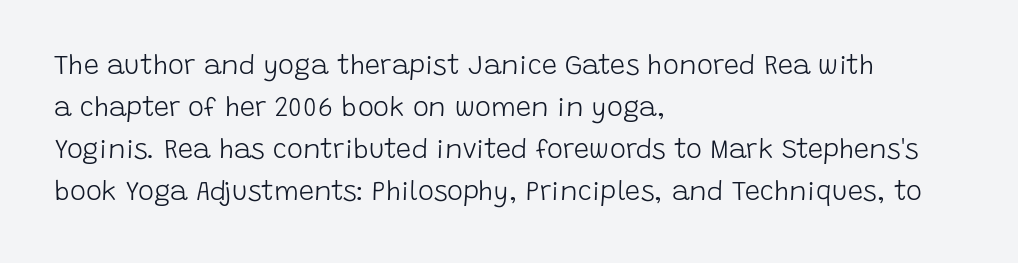
Q: Is the text bold? A: No.
Q: Is the text italic (slanted)? A: No, it is upright.
Q: Is the text underlined? A: No.
Q: How is the paragraph aligned? A: Left-aligned.
Q: Is the spacing between letters normal or unusually wide? A: Normal.
Q: Is the spacing between lines tight, normal or loose? A: Normal.
